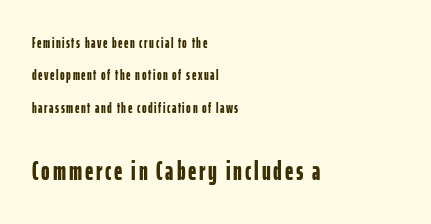
{"italic": "no", "bold": "yes", "underline": "no", "align": "left", "line_spacing": "loose", "line_spacing_ratio": 2.31, "larger_block": "second", "size_ratio": 1.86, "glyph_px": 26}
